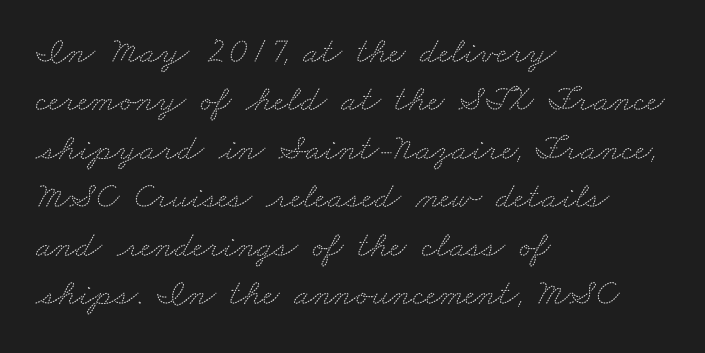
{"serif": "yes", "width": "wide", "stroke_contrast": "medium", "x_height": "small", "monospaced": "no", "underline": "no", "align": "left", "line_spacing": "normal", "line_spacing_ratio": 1.31, "letter_spacing": "normal", "letter_spacing_em": 0.0, "glyph_px": 37}
